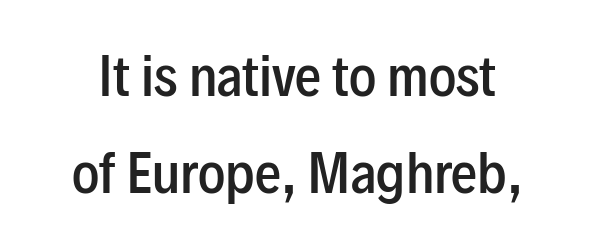
Q: Is the text bold? A: Semi-bold.
Q: Is the text italic (slanted)? A: No, it is upright.
Q: Is the typeface a serif or a sans-serif typeface? A: Sans-serif.
Q: Is the text underlined? A: No.
Q: Is the spacing between letters normal or unusually wide? A: Normal.
Q: Width (condensed, normal, or wide)? A: Condensed.
Q: Stroke contrast? A: Low.
Q: x-height? A: Medium.
Q: Monospaced? A: No.
